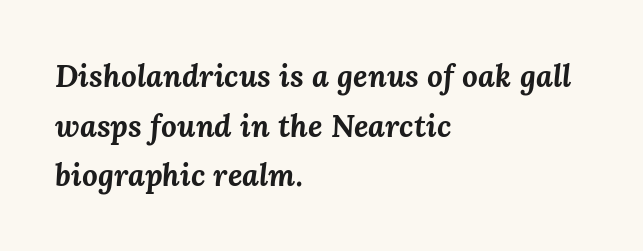
Q: Is the text bold? A: Yes.
Q: Is the text italic (slanted)? A: Yes, it leans right by about 3 degrees.
Q: Is the text underlined? A: No.
Q: How is the paragraph aligned? A: Left-aligned.
Q: Is the spacing between letters normal or unusually wide? A: Normal.
Q: Is the spacing between lines tight, normal or loose? A: Normal.
Q: Width (condensed, normal, or wide)? A: Normal.
Q: Stroke contrast? A: Medium.
Q: x-height? A: Medium.
Q: Monospaced? A: No.
